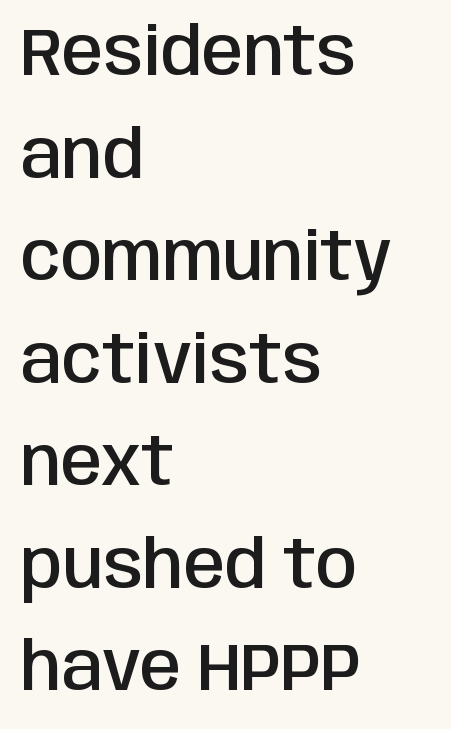
{"serif": "no", "italic": "no", "bold": "semi", "weight": "semibold", "width": "condensed", "stroke_contrast": "low", "x_height": "large", "monospaced": "no", "underline": "no", "align": "left", "line_spacing": "normal", "line_spacing_ratio": 1.53, "letter_spacing": "normal", "letter_spacing_em": 0.0, "glyph_px": 67}
